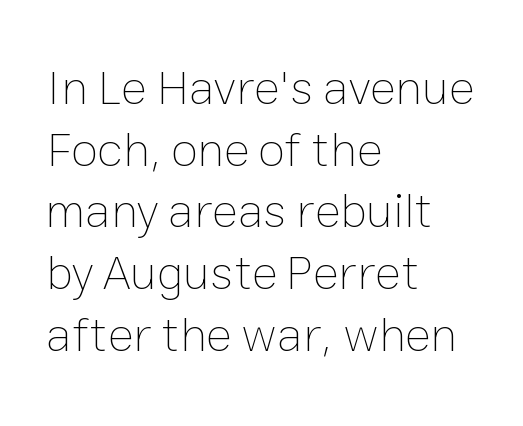
Q: Is the text bold? A: No.
Q: Is the text italic (slanted)? A: No, it is upright.
Q: Is the text underlined? A: No.
Q: How is the paragraph aligned? A: Left-aligned.
Q: Is the spacing between letters normal or unusually wide? A: Normal.
Q: Is the spacing between lines tight, normal or loose? A: Normal.
Q: Width (condensed, normal, or wide)? A: Normal.
Q: Stroke contrast? A: Low.
Q: x-height? A: Medium.
Q: Monospaced? A: No.
